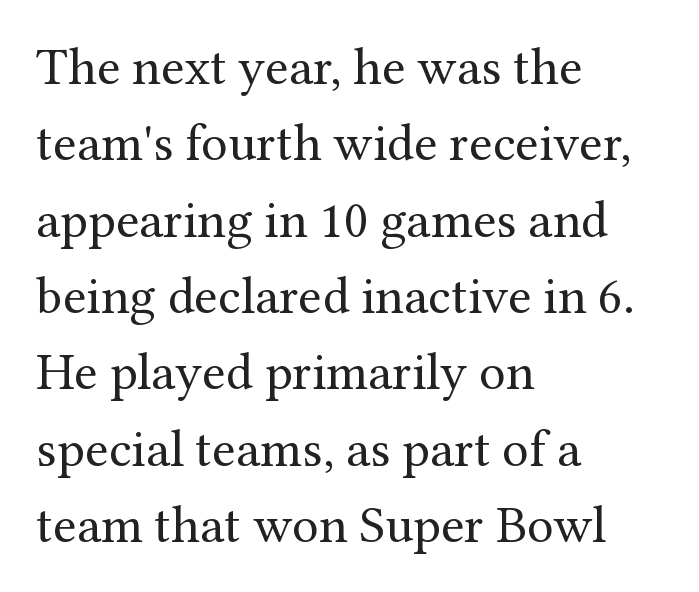
{"serif": "yes", "italic": "no", "bold": "no", "weight": "regular", "width": "normal", "stroke_contrast": "medium", "x_height": "medium", "monospaced": "no", "underline": "no", "align": "left", "line_spacing": "normal", "line_spacing_ratio": 1.44, "letter_spacing": "normal", "letter_spacing_em": 0.0, "glyph_px": 53}
